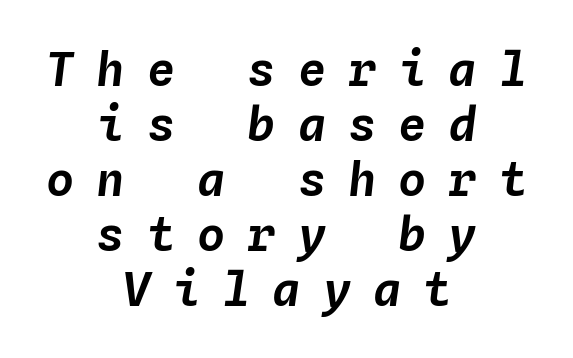
{"italic": "yes", "lean": "right", "slant_degrees": 4, "width": "normal", "stroke_contrast": "low", "x_height": "medium", "monospaced": "yes", "underline": "no", "align": "center", "line_spacing_ratio": 1.17, "letter_spacing": "wide", "letter_spacing_em": 0.47, "glyph_px": 47}
